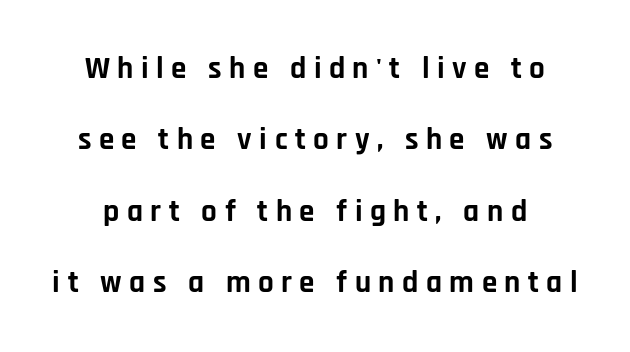
Summary of weight: heavy, a full bold. Type style note: lacks serifs. Here the glyphs are tracked loosely, breaking word shapes into spaced letters. Ascenders rise straight up at ninety degrees. Note the varied advance widths — an 'i' is clearly narrower than an 'm'. Successive baselines arrive slowly, with a big drop between each.
